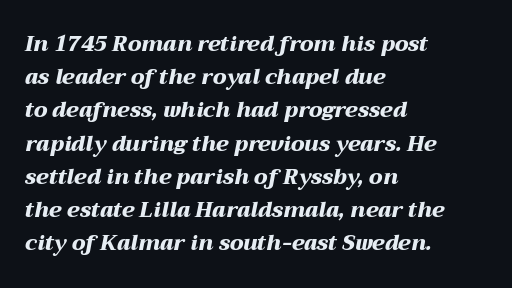
{"italic": "yes", "lean": "right", "slant_degrees": 12, "bold": "yes", "underline": "no", "align": "left", "line_spacing": "normal", "line_spacing_ratio": 1.58, "letter_spacing": "normal", "letter_spacing_em": 0.0, "glyph_px": 21}
